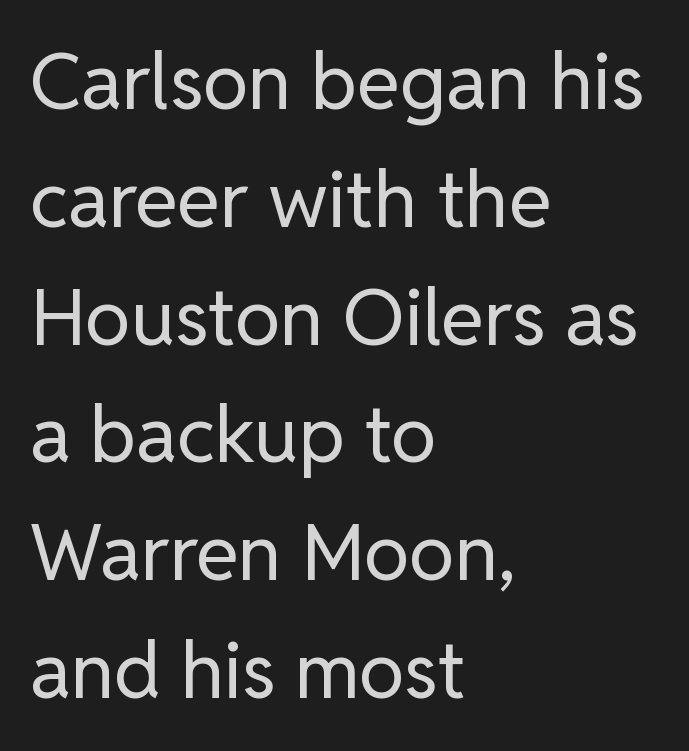
Each letter's strokes conclude bluntly, with no projecting serifs. Think of a printed novel: that variable character pitch is what you see here. Check the space under the baseline: it is left empty. If you drew a line through each stem, it would be perfectly vertical. These lines sit exactly where default settings would place them.
